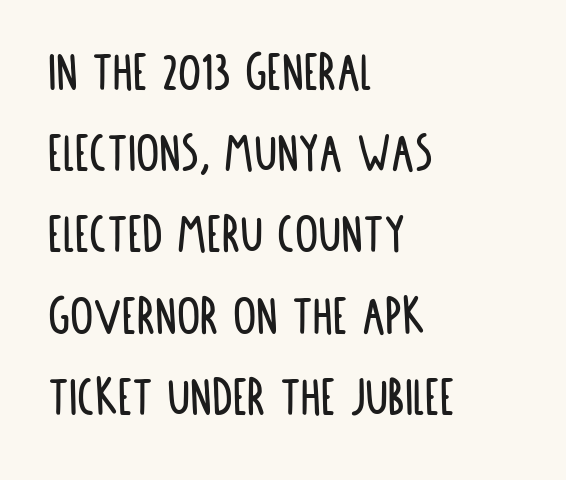
{"serif": "no", "italic": "no", "width": "condensed", "stroke_contrast": "low", "x_height": "large", "monospaced": "no", "underline": "no", "align": "left", "line_spacing": "normal", "line_spacing_ratio": 1.4, "letter_spacing": "normal", "letter_spacing_em": 0.0, "glyph_px": 58}
